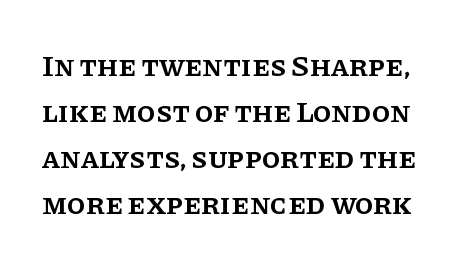
The image shows 30 px semibold serif type, upright; set normal line spacing (1.53x), normal letter spacing, not underlined; low stroke contrast and a large x-height.
